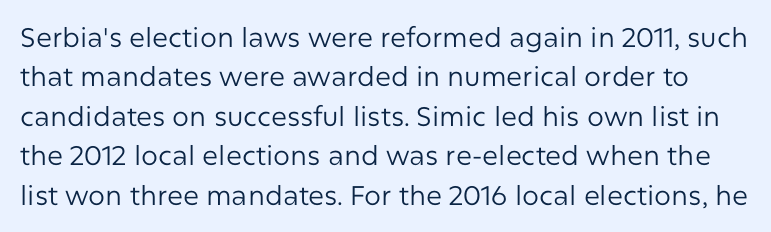
Q: Is the text bold? A: No.
Q: Is the text italic (slanted)? A: No, it is upright.
Q: Is the text underlined? A: No.
Q: Is the spacing between letters normal or unusually wide? A: Normal.
Q: Is the spacing between lines tight, normal or loose? A: Normal.
